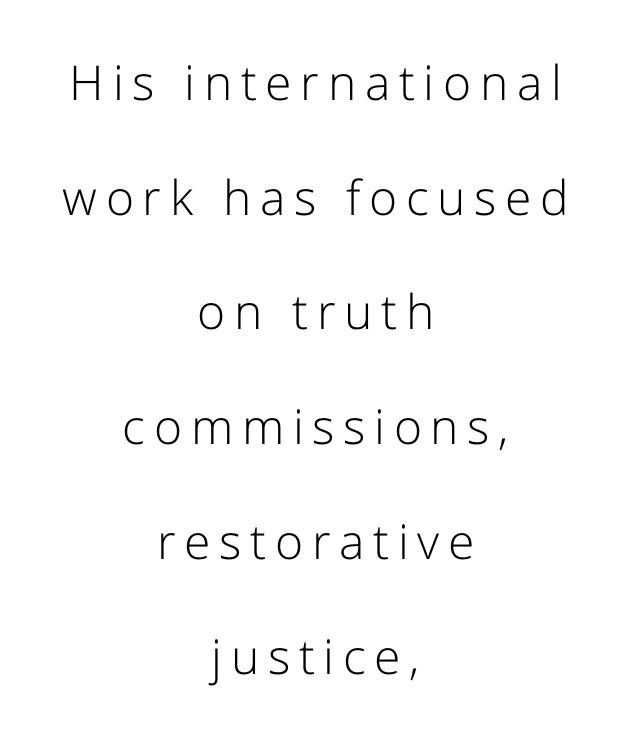
Q: Is the text bold? A: No.
Q: Is the text italic (slanted)? A: No, it is upright.
Q: Is the typeface a serif or a sans-serif typeface? A: Sans-serif.
Q: Is the text underlined? A: No.
Q: How is the paragraph aligned? A: Centered.
Q: Is the spacing between lines tight, normal or loose? A: Loose.
Q: Width (condensed, normal, or wide)? A: Normal.
Q: Stroke contrast? A: Low.
Q: x-height? A: Medium.
Q: Monospaced? A: No.
